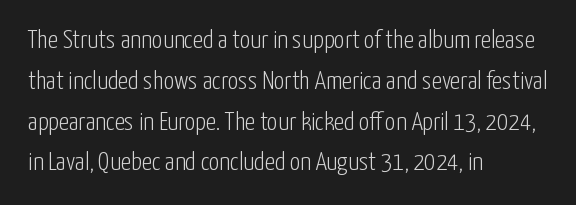
The image shows 26 px text type, upright; set left-aligned, normal line spacing (1.57x), normal letter spacing, not underlined.
